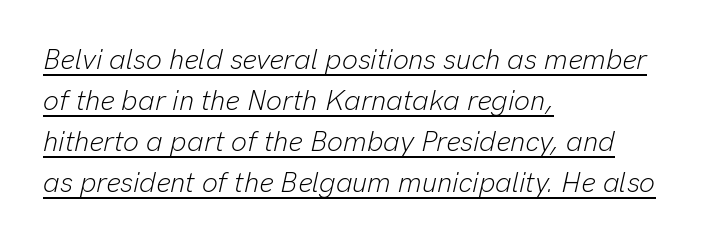
The image shows 28 px light type, italic (leaning right); set left-aligned, normal line spacing (1.46x), normal letter spacing, underlined; low stroke contrast and a medium x-height.
